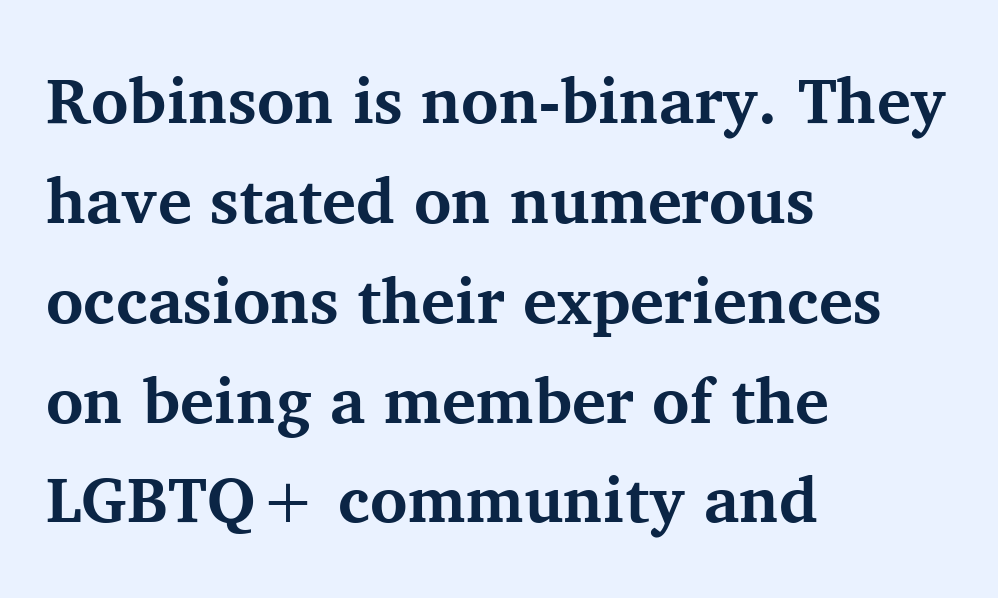
Q: Is the text bold? A: Yes.
Q: Is the text italic (slanted)? A: No, it is upright.
Q: Is the typeface a serif or a sans-serif typeface? A: Serif.
Q: Is the text underlined? A: No.
Q: How is the paragraph aligned? A: Left-aligned.
Q: Is the spacing between letters normal or unusually wide? A: Normal.
Q: Is the spacing between lines tight, normal or loose? A: Normal.
Q: Width (condensed, normal, or wide)? A: Normal.
Q: Stroke contrast? A: Medium.
Q: x-height? A: Medium.
Q: Monospaced? A: No.
